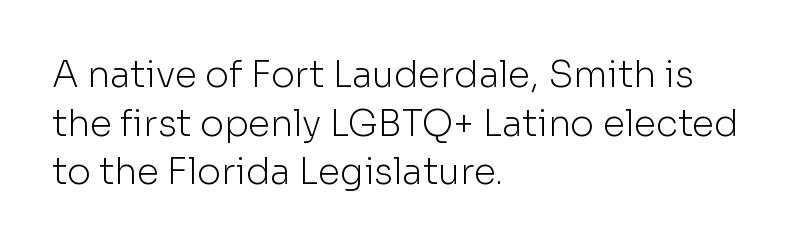
{"serif": "no", "italic": "no", "bold": "no", "weight": "light", "width": "normal", "stroke_contrast": "low", "x_height": "medium", "monospaced": "no", "underline": "no", "align": "left", "line_spacing": "normal", "line_spacing_ratio": 1.35, "letter_spacing": "normal", "letter_spacing_em": 0.0, "glyph_px": 36}
